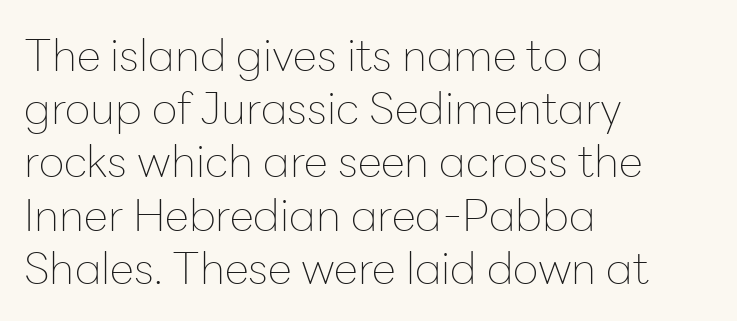
Each stroke keeps to a modest, everyday thickness or less. Rendered with straight, roman letterforms. The space beneath each line is pristine and unruled. Font category for this specimen: sans-serif. The ragged edge is on the right, which tells us the setting is flush left. Here the designer chose a conventional face with non-uniform glyph widths.
